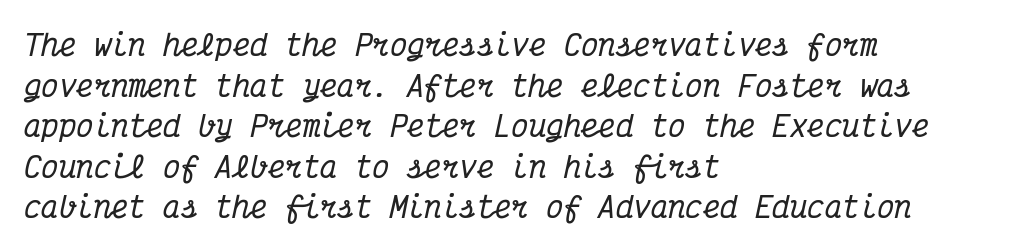
{"serif": "yes", "italic": "yes", "lean": "right", "slant_degrees": 12, "width": "condensed", "stroke_contrast": "medium", "x_height": "medium", "monospaced": "yes", "underline": "no", "align": "left", "line_spacing": "normal", "line_spacing_ratio": 1.4, "letter_spacing": "normal", "letter_spacing_em": 0.0, "glyph_px": 29}
